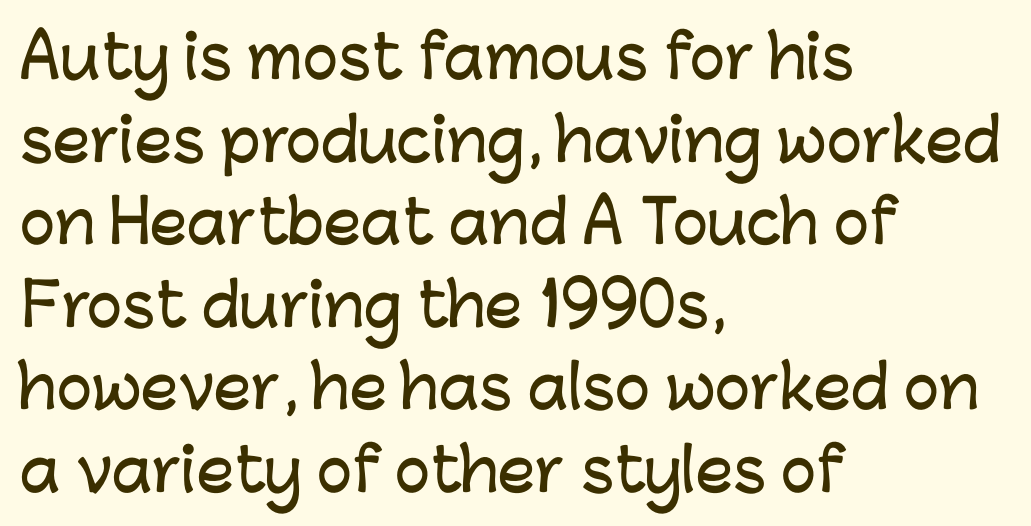
Q: Is the text italic (slanted)? A: No, it is upright.
Q: Is the typeface a serif or a sans-serif typeface? A: Sans-serif.
Q: Is the text underlined? A: No.
Q: How is the paragraph aligned? A: Left-aligned.
Q: Is the spacing between letters normal or unusually wide? A: Normal.
Q: Is the spacing between lines tight, normal or loose? A: Normal.
Q: Width (condensed, normal, or wide)? A: Normal.
Q: Stroke contrast? A: Low.
Q: x-height? A: Medium.
Q: Monospaced? A: No.
